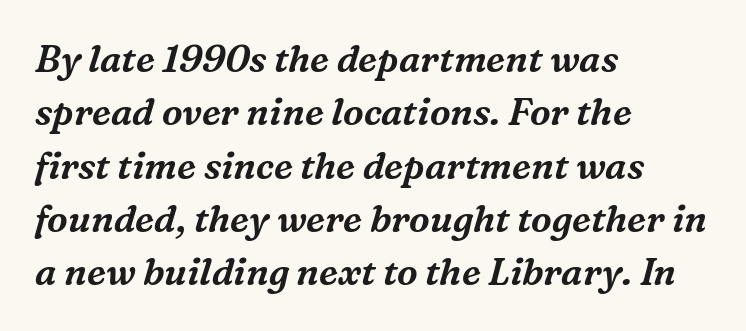
The face used here is seriffed, in the tradition of book romans. Spacing verdict: proportional, widths tailored to each character. Default kerning and tracking; the words read as compact shapes. No word sits above an underline. In terms of leading, this rendering sits right in the middle. Yep, that's italic — everything's leaning.
